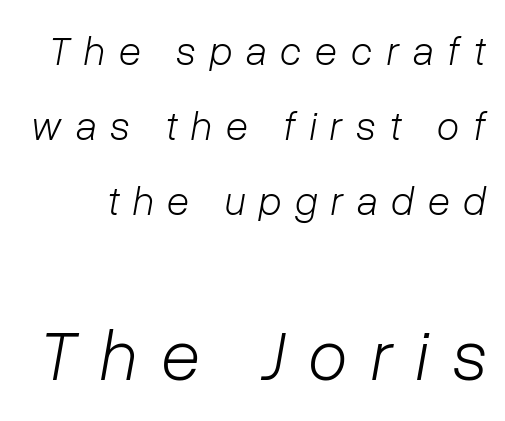
{"italic": "yes", "lean": "right", "slant_degrees": 10, "bold": "no", "weight": "light", "width": "normal", "stroke_contrast": "low", "x_height": "medium", "monospaced": "no", "underline": "no", "line_spacing_ratio": 1.83, "letter_spacing": "wide", "letter_spacing_em": 0.33, "larger_block": "second", "size_ratio": 1.76, "glyph_px": 72}
